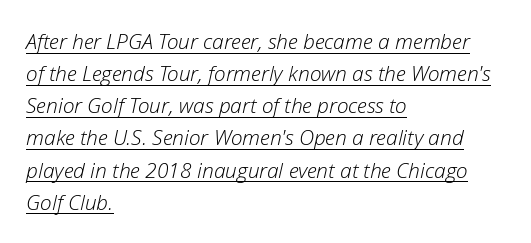
Q: Is the text bold? A: No.
Q: Is the text italic (slanted)? A: Yes, it leans right by about 12 degrees.
Q: Is the text underlined? A: Yes.
Q: How is the paragraph aligned? A: Left-aligned.
Q: Is the spacing between letters normal or unusually wide? A: Normal.
Q: Is the spacing between lines tight, normal or loose? A: Normal.
